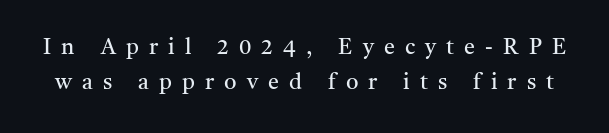
{"italic": "no", "bold": "no", "underline": "no", "line_spacing": "normal", "line_spacing_ratio": 1.6, "letter_spacing": "wide", "letter_spacing_em": 0.46, "glyph_px": 22}
